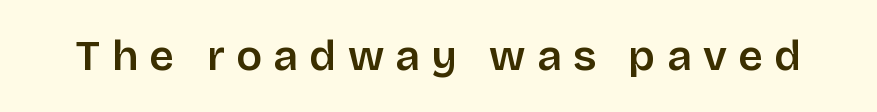
Look at the bottom of the vertical strokes: they stop flat, with no serifs. The glyphs are unaccompanied by any horizontal stroke below them. Do the characters align in a grid? No, the font is proportional. The line texture is sparse and dotted thanks to wide tracking. Strokes here are thickened, but only to semibold level.
